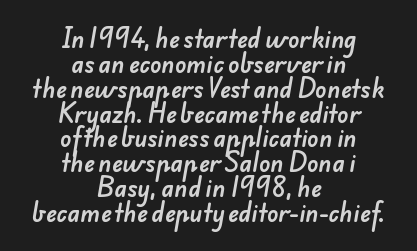
{"underline": "no", "align": "center", "line_spacing": "tight", "line_spacing_ratio": 1.08, "letter_spacing": "normal", "letter_spacing_em": 0.0, "glyph_px": 23}
